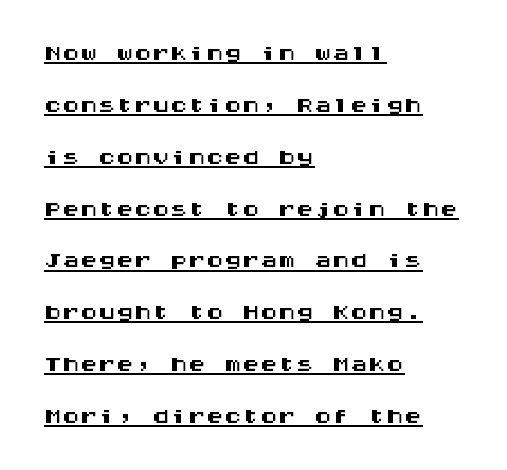
You could count columns in this text — the font is strictly monospaced. Short and long lines alike share a common starting point at left. This rendering leaves character spacing at its baseline value. The sample's only ornament is a line tracing under the words. Do the letters lean? They stand straight. The letters carry no serifs — their stems end cleanly without finishing strokes.
